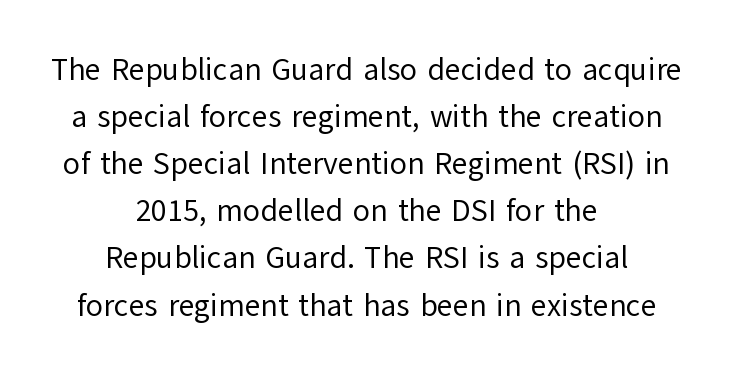
Line spacing here is normal. Stem width sits at or under what a default text font uses. Here the designer chose a conventional face with non-uniform glyph widths. A roman cut, with each character standing at attention. You could call the tracking neutral — neither tight nor loose.
